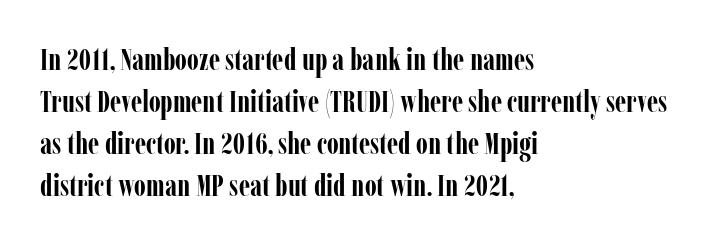
Q: Is the text bold? A: Yes.
Q: Is the text italic (slanted)? A: No, it is upright.
Q: Is the typeface a serif or a sans-serif typeface? A: Serif.
Q: Is the text underlined? A: No.
Q: How is the paragraph aligned? A: Left-aligned.
Q: Is the spacing between letters normal or unusually wide? A: Normal.
Q: Is the spacing between lines tight, normal or loose? A: Normal.
Q: Width (condensed, normal, or wide)? A: Condensed.
Q: Stroke contrast? A: Low.
Q: x-height? A: Medium.
Q: Monospaced? A: No.
